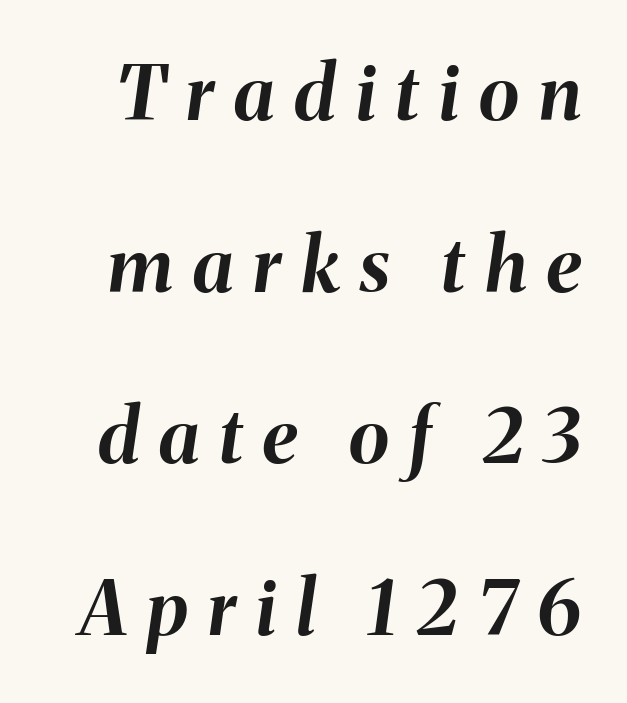
Slant detected: the letters are inclined. This sample has the flowing, uneven cadence of proportional lettering. The tracking jumps out immediately: characters are airy and widely separated. Each glyph is drawn with heavy, bold strokes. Vertical spacing — loose.
